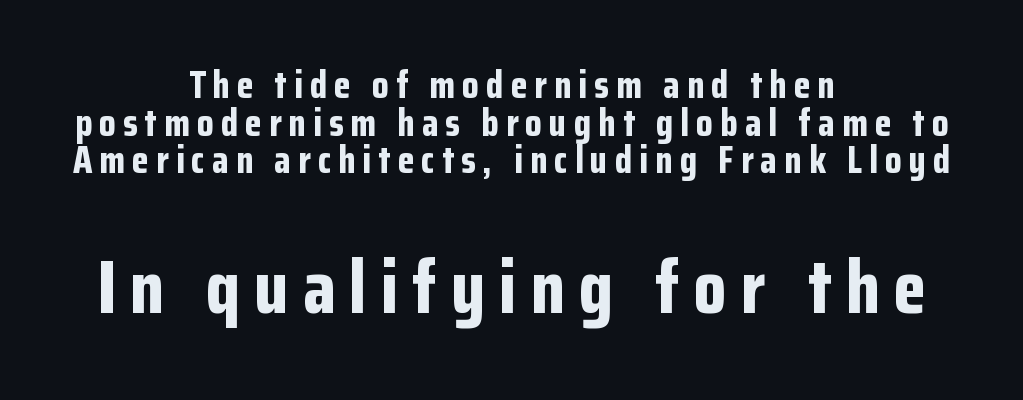
{"serif": "no", "italic": "no", "bold": "yes", "weight": "bold", "width": "condensed", "stroke_contrast": "low", "x_height": "medium", "monospaced": "no", "underline": "no", "align": "center", "line_spacing": "tight", "line_spacing_ratio": 0.99, "larger_block": "second", "size_ratio": 1.97, "glyph_px": 75}
